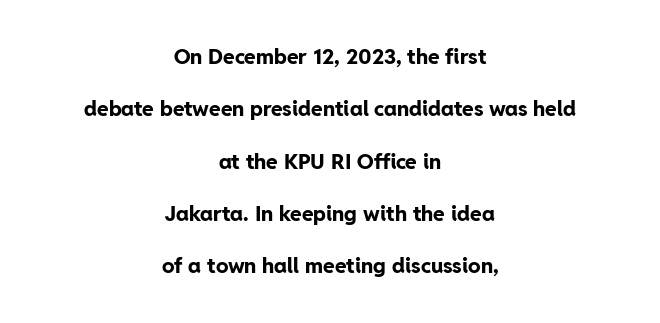
What's the leading like? Stretched, with rows far apart. The typesetter chose a symmetrical, centered arrangement here. The passage shown is emphatically bold. Just letters on the line, the space beneath them empty. Caption: standard tracking, unaltered. In terms of posture, this sample is upright.
